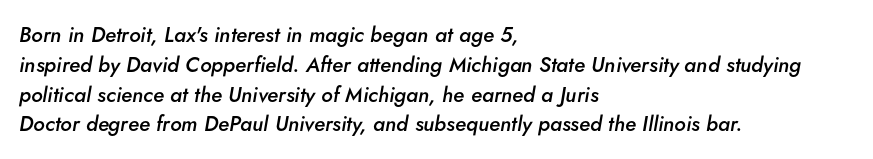
Typographic density is moderately raised because the face is semibold. The lettering tilts uniformly, giving the passage an italic look. Nobody drew a line under any word here. Line starts are locked; line ends wander.
